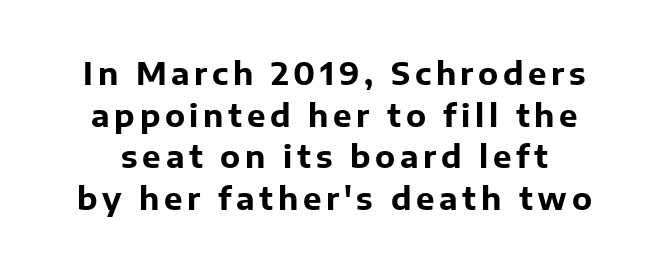
Posture: upright roman. One glance says typical: line gaps are just what's usual. The face used here is proportionally spaced, like ordinary book or web type. Letters rest on an invisible, unmarked baseline.
